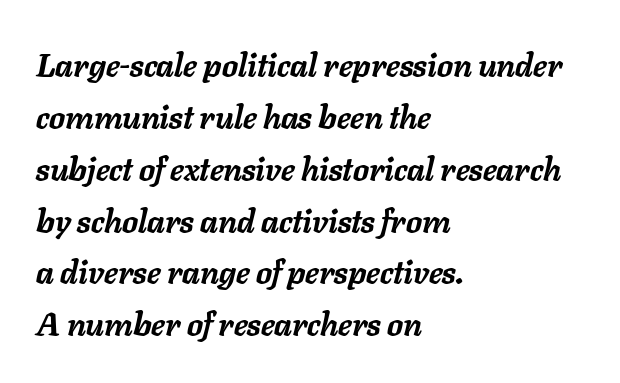
The characters look thick and weighty, a clear bold. Posture: slanted. The block of text has a typical density, with ordinary space between rows. This sample is left-justified, so line endings fall wherever the words run out.
